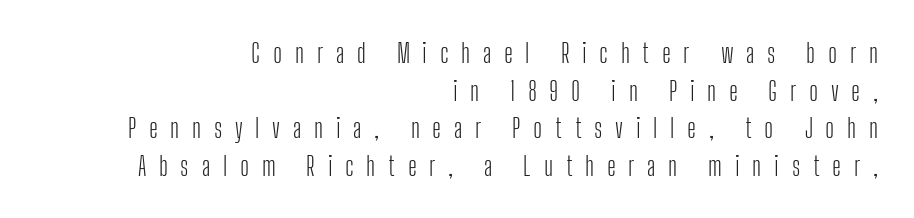
{"italic": "no", "bold": "no", "underline": "no", "align": "right", "line_spacing": "normal", "line_spacing_ratio": 1.39, "letter_spacing": "wide", "letter_spacing_em": 0.47, "glyph_px": 27}
